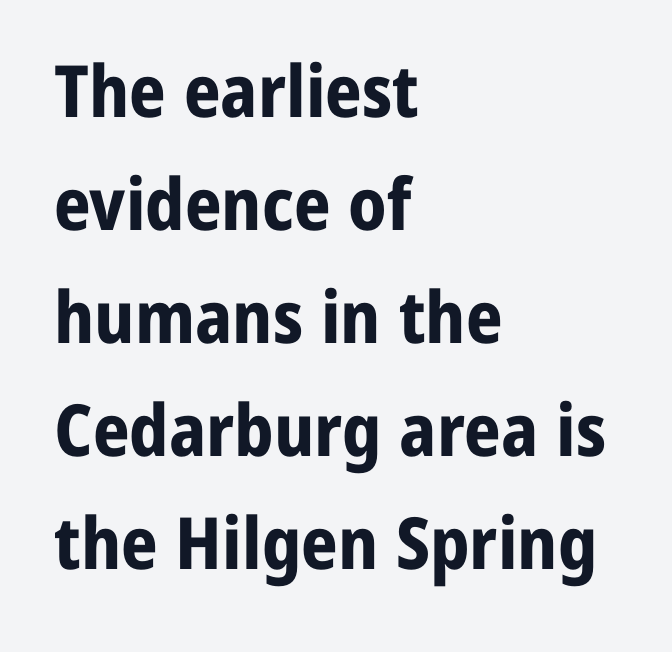
The image shows 72 px bold sans-serif type, upright; set left-aligned, normal line spacing (1.57x), normal letter spacing, not underlined; low stroke contrast and a medium x-height.
